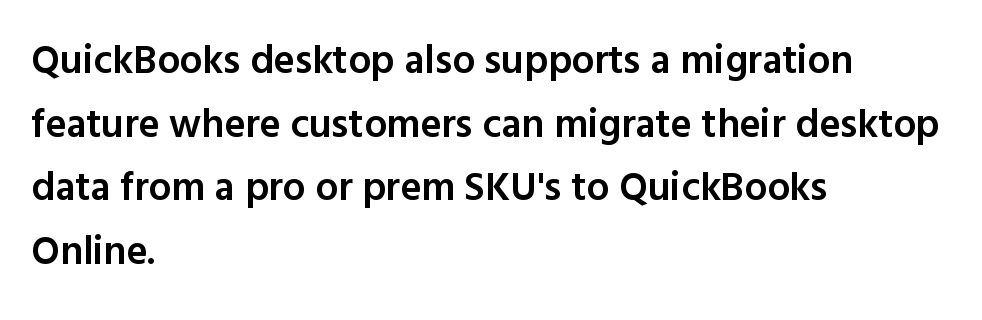
Nope, no serifs anywhere on these letters. When letters stand straight like this, we call the style roman or upright. Baseline-to-baseline distance is the conventional proportion of letter height. The glyphs have the mass of a demibold cut, below bold. The letters sit at their default tracking, neither squeezed nor spread. Each letter keeps its own natural width here, so spacing adapts to shape.
